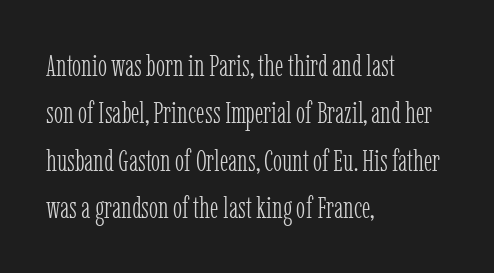
The passage shown has conventional tracking throughout. In CSS terms this would be text-align: left. Do the characters align in a grid? No, the font is proportional. Underline: absent. Posture: vertical. Type style note: has serifs.
